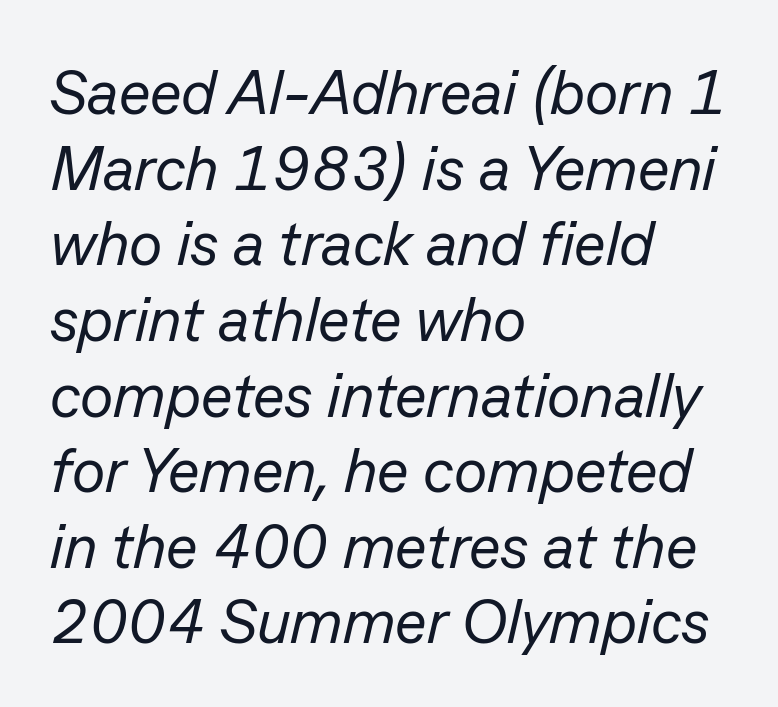
The image shows 62 px regular-weight type, italic (leaning right); set left-aligned, line spacing 1.22x, normal letter spacing, not underlined; low stroke contrast and a medium x-height.
